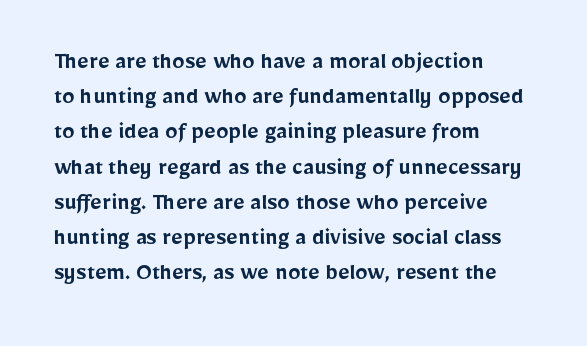
{"italic": "no", "bold": "semi", "underline": "no", "align": "left", "line_spacing": "normal", "line_spacing_ratio": 1.41, "letter_spacing": "normal", "letter_spacing_em": 0.0, "glyph_px": 25}
